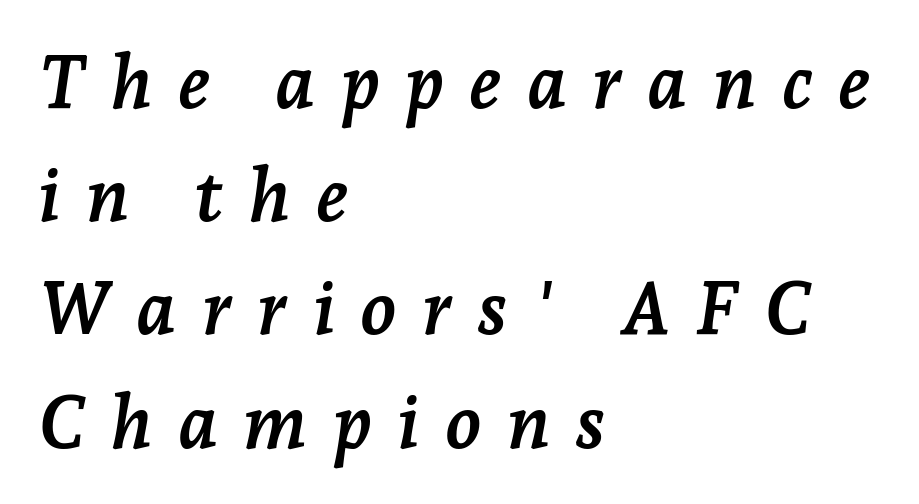
The image shows 74 px semibold serif type, italic (leaning right); set left-aligned, normal line spacing (1.53x), unusually wide letter spacing (+0.34 em), not underlined; low stroke contrast and a medium x-height.
